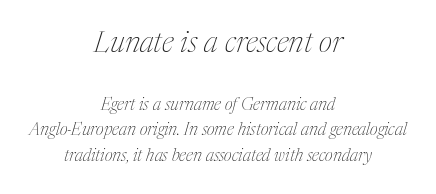
{"serif": "yes", "italic": "yes", "lean": "right", "slant_degrees": 17, "bold": "no", "weight": "thin", "width": "condensed", "stroke_contrast": "medium", "x_height": "medium", "monospaced": "no", "underline": "no", "align": "center", "line_spacing": "normal", "line_spacing_ratio": 1.5, "letter_spacing": "normal", "letter_spacing_em": 0.0, "larger_block": "first", "size_ratio": 1.71, "glyph_px": 29}
